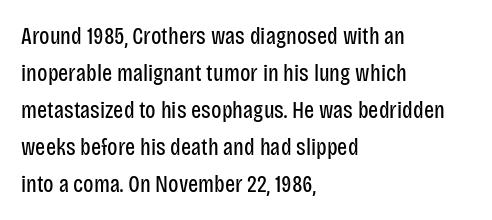
The image shows 24 px text type, upright; set left-aligned, normal line spacing (1.54x), normal letter spacing, not underlined.
